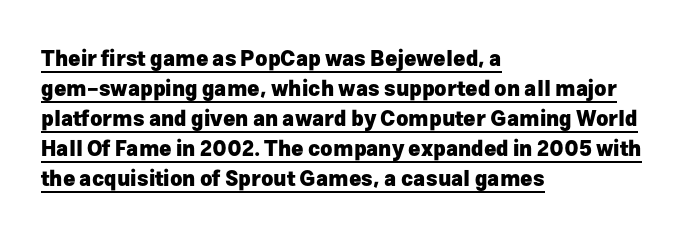
The image shows 21 px bold type, upright; set left-aligned, normal line spacing (1.43x), normal letter spacing, underlined.
